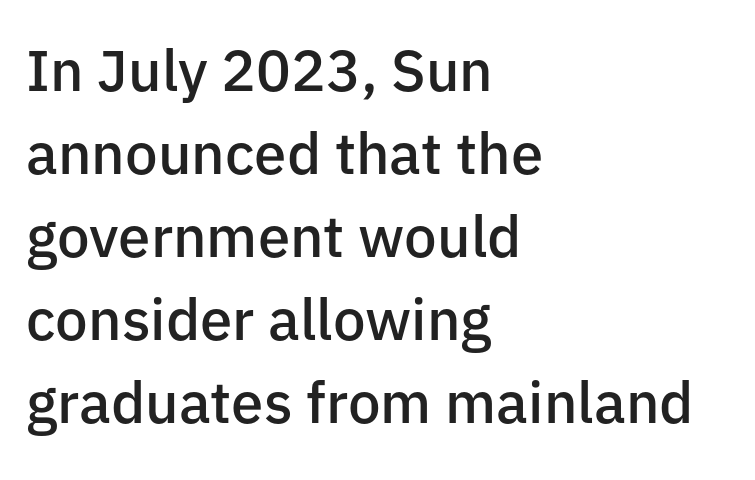
{"serif": "no", "italic": "no", "bold": "semi", "weight": "semibold", "width": "normal", "stroke_contrast": "low", "x_height": "medium", "monospaced": "no", "underline": "no", "align": "left", "line_spacing": "normal", "line_spacing_ratio": 1.43, "letter_spacing": "normal", "letter_spacing_em": 0.0, "glyph_px": 58}
